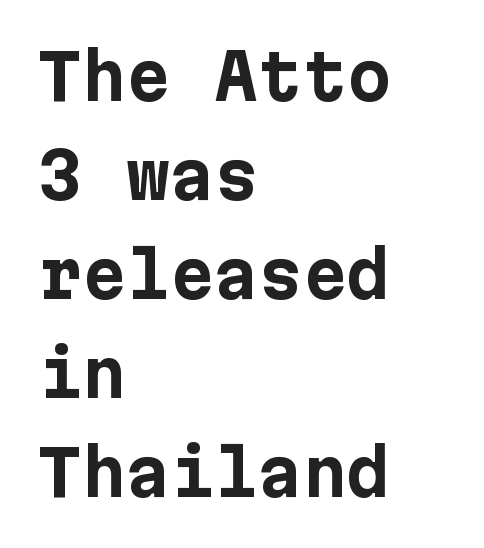
The image shows 63 px bold sans-serif type, upright; set left-aligned, normal line spacing (1.57x), normal letter spacing, not underlined; low stroke contrast and a medium x-height.
